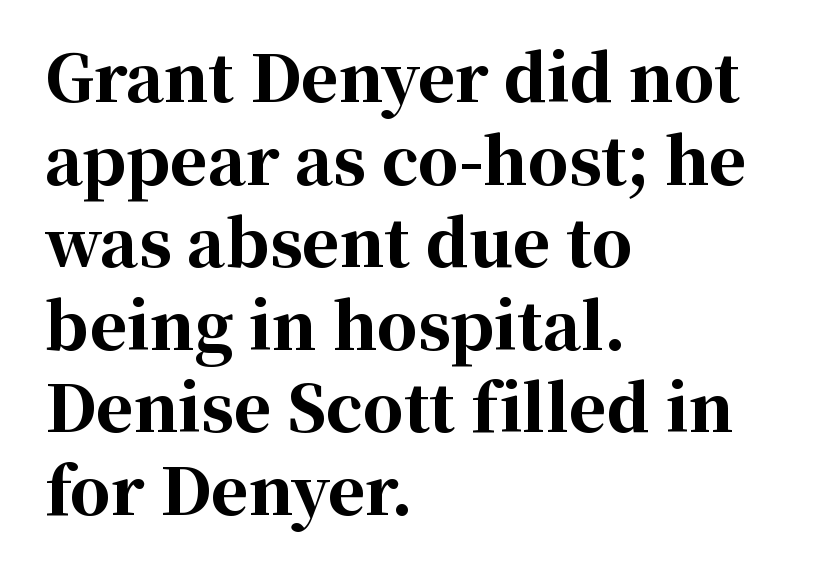
Q: Is the text bold? A: Yes.
Q: Is the text italic (slanted)? A: No, it is upright.
Q: Is the typeface a serif or a sans-serif typeface? A: Serif.
Q: Is the text underlined? A: No.
Q: How is the paragraph aligned? A: Left-aligned.
Q: Is the spacing between letters normal or unusually wide? A: Normal.
Q: Is the spacing between lines tight, normal or loose? A: Normal.
Q: Width (condensed, normal, or wide)? A: Normal.
Q: Stroke contrast? A: High.
Q: x-height? A: Medium.
Q: Monospaced? A: No.
